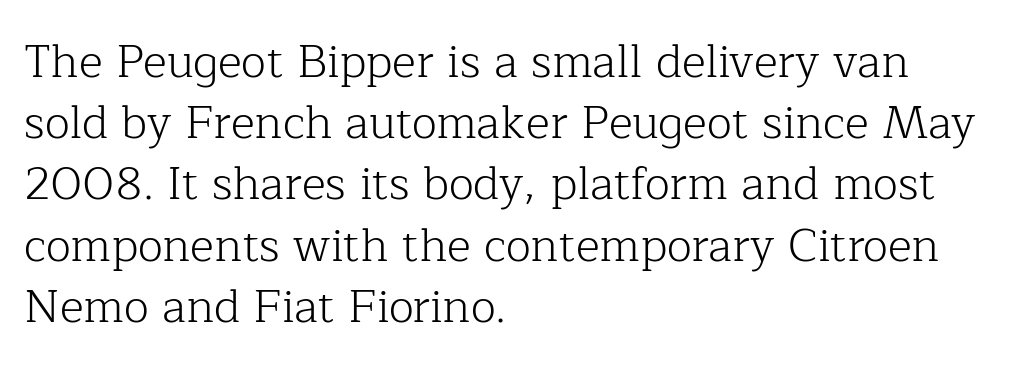
The image shows 46 px light serif type, upright; set left-aligned, normal line spacing (1.33x), normal letter spacing, not underlined; low stroke contrast and a medium x-height.
